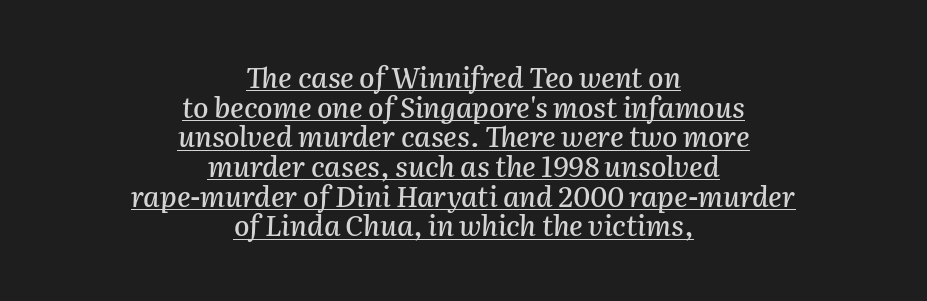
{"italic": "yes", "lean": "right", "slant_degrees": 2, "width": "normal", "stroke_contrast": "medium", "x_height": "medium", "monospaced": "no", "underline": "yes", "align": "center", "line_spacing": "tight", "line_spacing_ratio": 1.06, "letter_spacing": "normal", "letter_spacing_em": 0.0, "glyph_px": 28}
